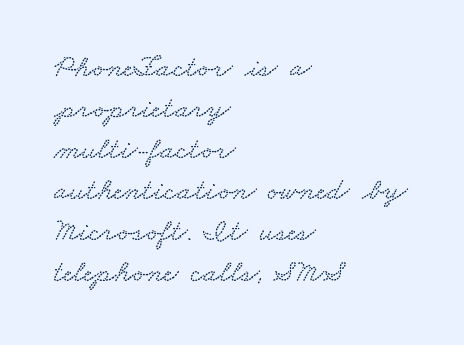
{"width": "wide", "stroke_contrast": "low", "x_height": "small", "monospaced": "no", "underline": "no", "align": "left", "line_spacing": "normal", "line_spacing_ratio": 1.32, "letter_spacing": "normal", "letter_spacing_em": 0.0, "glyph_px": 31}
